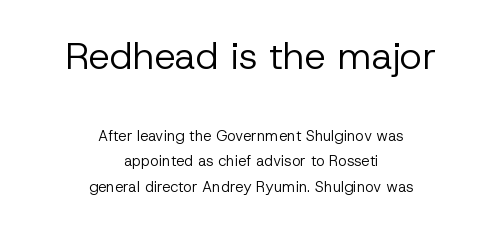
The image shows 38 px regular-weight sans-serif type, upright; set centered, normal line spacing (1.7x), normal letter spacing, not underlined; the first (top) block is 2.53x larger; low stroke contrast and a medium x-height.
